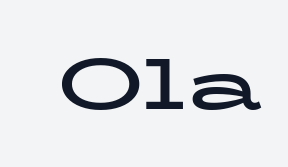
{"serif": "yes", "italic": "no", "bold": "yes", "weight": "bold", "width": "wide", "stroke_contrast": "low", "x_height": "medium", "monospaced": "no", "underline": "no", "letter_spacing": "normal", "letter_spacing_em": 0.0, "glyph_px": 72}
